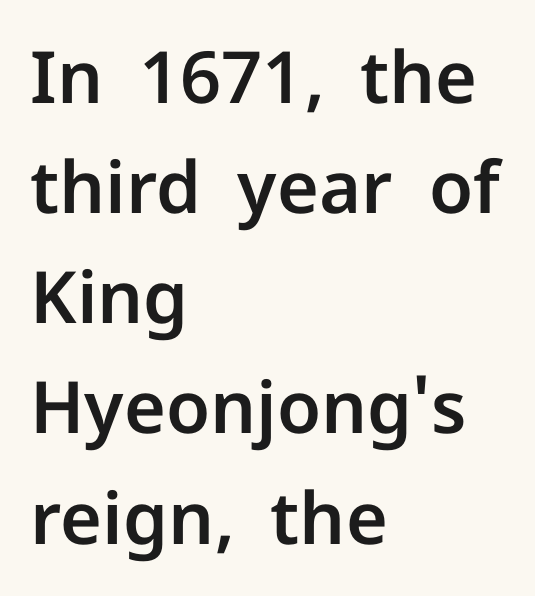
The image shows 72 px sans-serif type, upright; set left-aligned, normal line spacing (1.53x), normal letter spacing, not underlined; low stroke contrast and a medium x-height.
